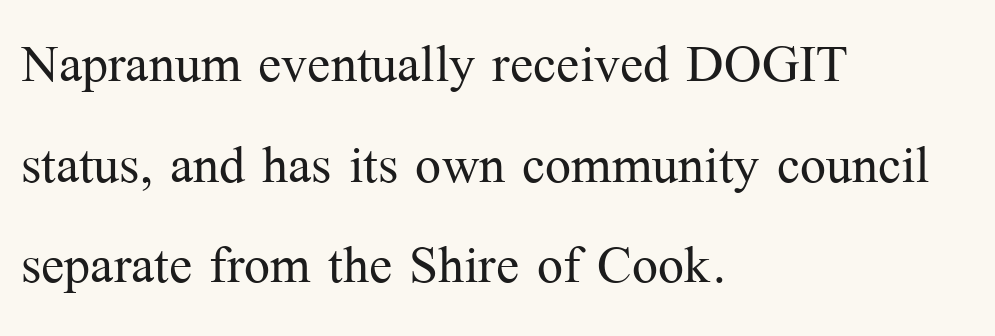
Q: Is the text bold? A: No.
Q: Is the text italic (slanted)? A: No, it is upright.
Q: Is the typeface a serif or a sans-serif typeface? A: Serif.
Q: Is the text underlined? A: No.
Q: How is the paragraph aligned? A: Left-aligned.
Q: Is the spacing between letters normal or unusually wide? A: Normal.
Q: Is the spacing between lines tight, normal or loose? A: Normal.
Q: Width (condensed, normal, or wide)? A: Normal.
Q: Stroke contrast? A: Medium.
Q: x-height? A: Medium.
Q: Monospaced? A: No.
